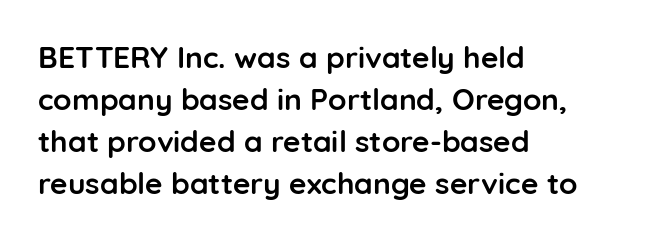
The image shows 30 px semibold sans-serif type, upright; set left-aligned, normal line spacing (1.4x), normal letter spacing, not underlined; low stroke contrast and a medium x-height.
